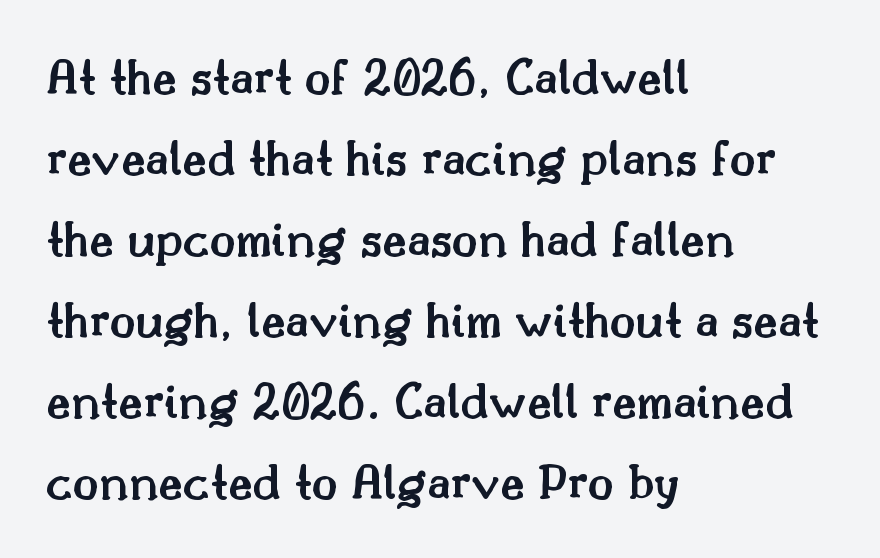
{"serif": "yes", "italic": "no", "bold": "semi", "weight": "semibold", "width": "normal", "stroke_contrast": "medium", "x_height": "small", "monospaced": "no", "underline": "no", "align": "left", "line_spacing": "normal", "line_spacing_ratio": 1.53, "letter_spacing": "normal", "letter_spacing_em": 0.0, "glyph_px": 53}
